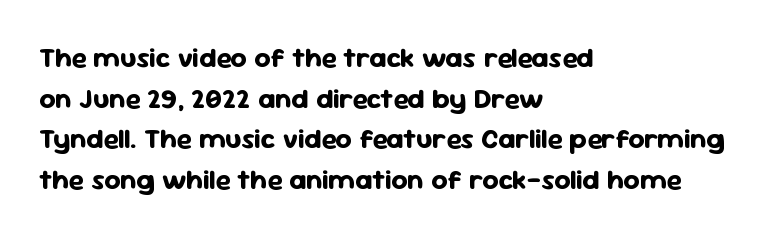
Q: Is the text bold? A: Yes.
Q: Is the text italic (slanted)? A: No, it is upright.
Q: Is the typeface a serif or a sans-serif typeface? A: Sans-serif.
Q: Is the text underlined? A: No.
Q: How is the paragraph aligned? A: Left-aligned.
Q: Is the spacing between letters normal or unusually wide? A: Normal.
Q: Is the spacing between lines tight, normal or loose? A: Normal.
Q: Width (condensed, normal, or wide)? A: Normal.
Q: Stroke contrast? A: Low.
Q: x-height? A: Medium.
Q: Monospaced? A: No.
